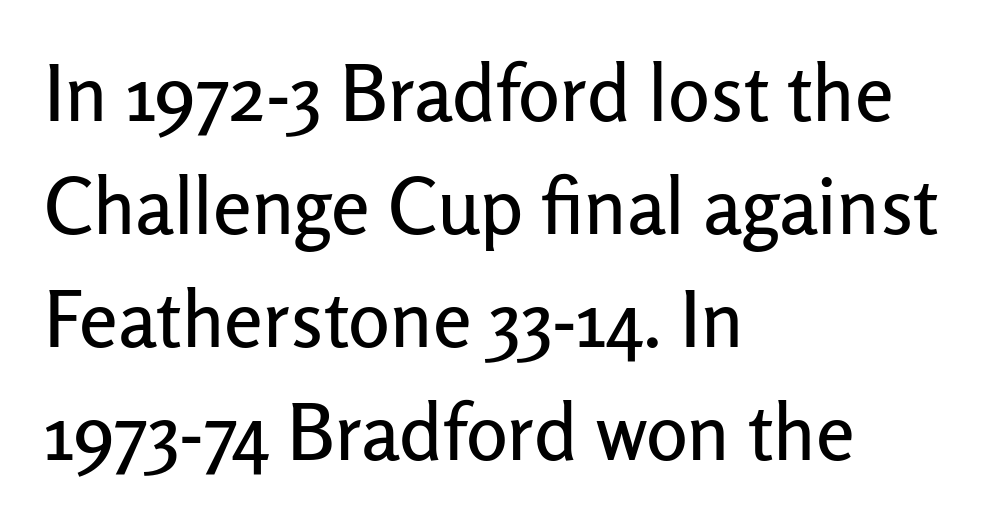
The image shows 78 px sans-serif type, upright; set left-aligned, normal line spacing (1.45x), normal letter spacing, not underlined; low stroke contrast and a medium x-height.
